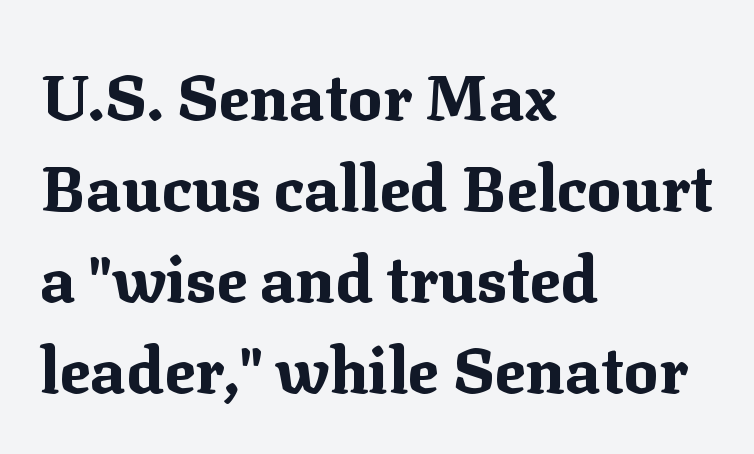
The image shows 64 px bold serif type, upright; set left-aligned, normal line spacing (1.42x), normal letter spacing, not underlined; medium stroke contrast and a medium x-height.
